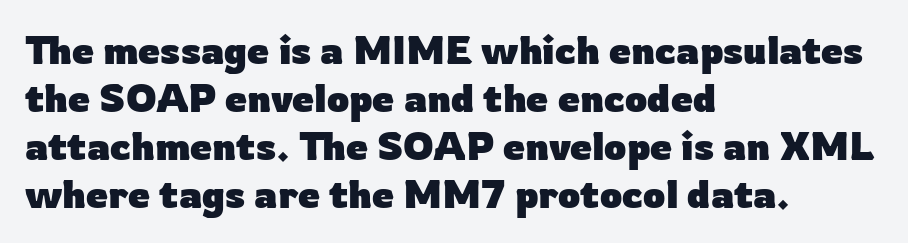
{"serif": "no", "italic": "no", "bold": "yes", "weight": "heavy", "width": "normal", "stroke_contrast": "low", "x_height": "medium", "monospaced": "no", "underline": "no", "align": "left", "line_spacing_ratio": 1.23, "letter_spacing": "normal", "letter_spacing_em": 0.0, "glyph_px": 39}
